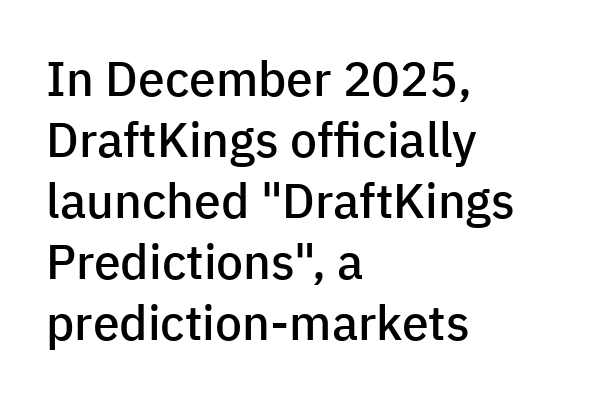
Q: Is the text bold? A: Semi-bold.
Q: Is the text italic (slanted)? A: No, it is upright.
Q: Is the typeface a serif or a sans-serif typeface? A: Sans-serif.
Q: Is the text underlined? A: No.
Q: How is the paragraph aligned? A: Left-aligned.
Q: Is the spacing between letters normal or unusually wide? A: Normal.
Q: Is the spacing between lines tight, normal or loose? A: Normal.
Q: Width (condensed, normal, or wide)? A: Normal.
Q: Stroke contrast? A: Low.
Q: x-height? A: Medium.
Q: Monospaced? A: No.
